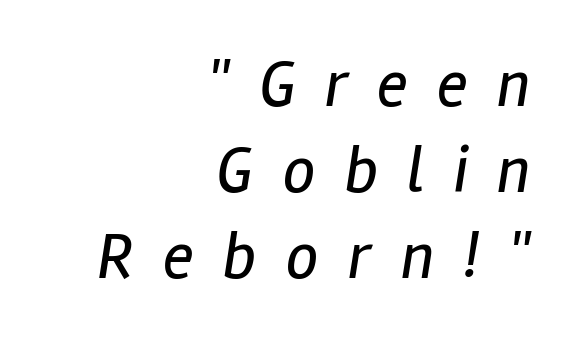
The image shows 65 px regular-weight, condensed type, italic (leaning right); set right-aligned, normal line spacing (1.32x), unusually wide letter spacing (+0.45 em), not underlined; low stroke contrast and a medium x-height.
